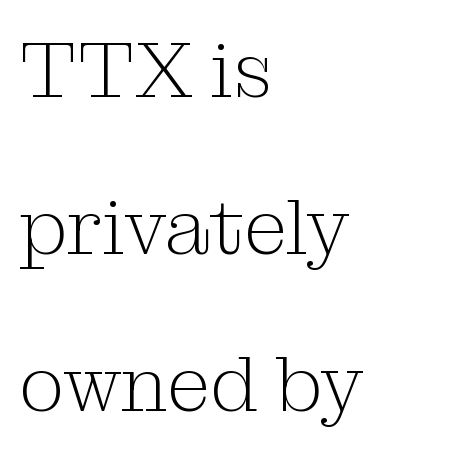
{"serif": "yes", "italic": "no", "bold": "no", "weight": "light", "width": "normal", "stroke_contrast": "medium", "x_height": "medium", "monospaced": "no", "underline": "no", "align": "left", "line_spacing": "loose", "line_spacing_ratio": 1.99, "letter_spacing": "normal", "letter_spacing_em": 0.0, "glyph_px": 79}
